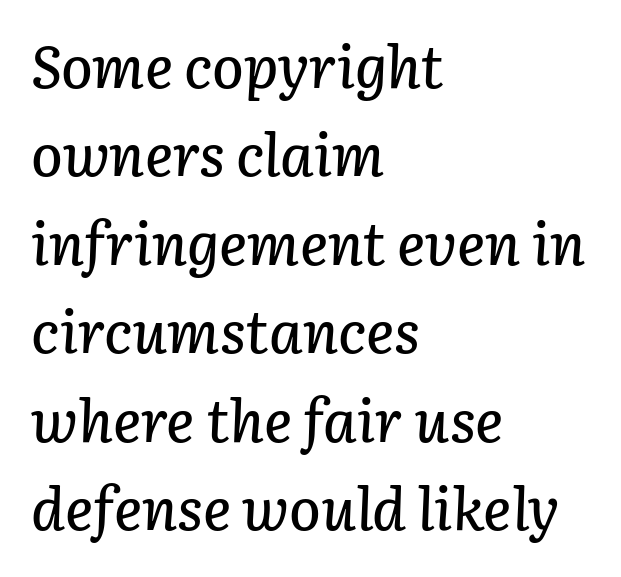
Q: Is the text italic (slanted)? A: Yes, it leans right by about 3 degrees.
Q: Is the text underlined? A: No.
Q: How is the paragraph aligned? A: Left-aligned.
Q: Is the spacing between letters normal or unusually wide? A: Normal.
Q: Is the spacing between lines tight, normal or loose? A: Normal.
Q: Width (condensed, normal, or wide)? A: Normal.
Q: Stroke contrast? A: Low.
Q: x-height? A: Medium.
Q: Monospaced? A: No.
